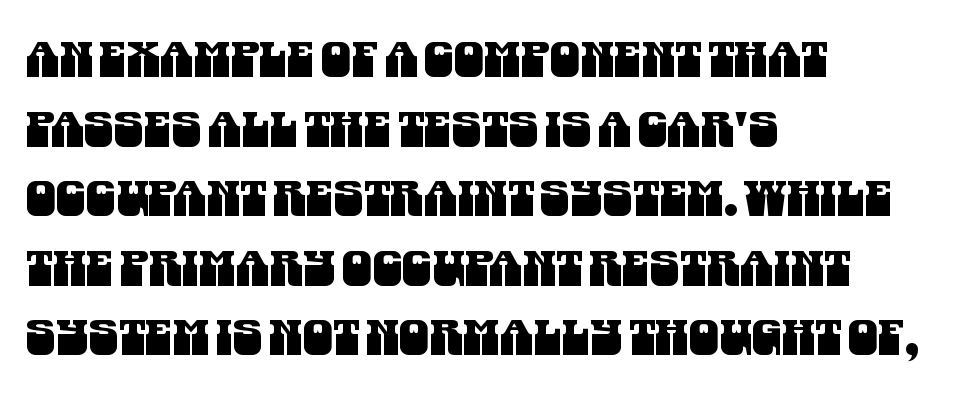
Q: Is the typeface a serif or a sans-serif typeface? A: Sans-serif.
Q: Is the text underlined? A: No.
Q: How is the paragraph aligned? A: Left-aligned.
Q: Is the spacing between letters normal or unusually wide? A: Normal.
Q: Is the spacing between lines tight, normal or loose? A: Normal.
Q: Width (condensed, normal, or wide)? A: Condensed.
Q: Stroke contrast? A: Medium.
Q: x-height? A: Large.
Q: Monospaced? A: No.
